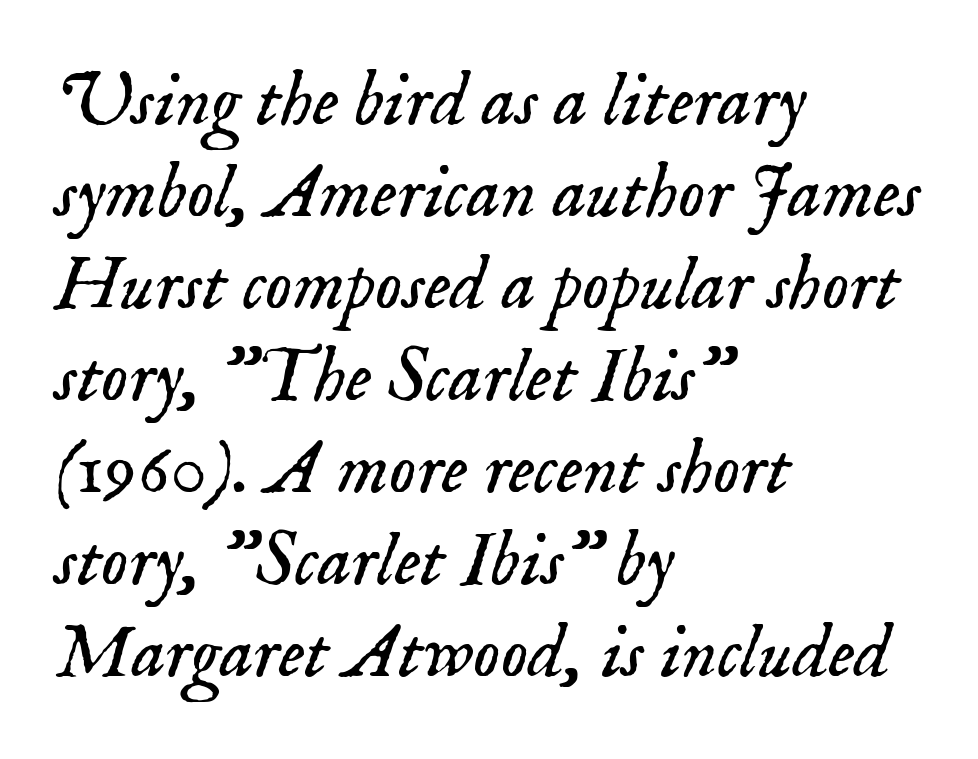
Has an underline been added? It has not. Style check: oblique. Layout note: lines flush left. How are the letters spaced? Ordinarily, with no added tracking.
